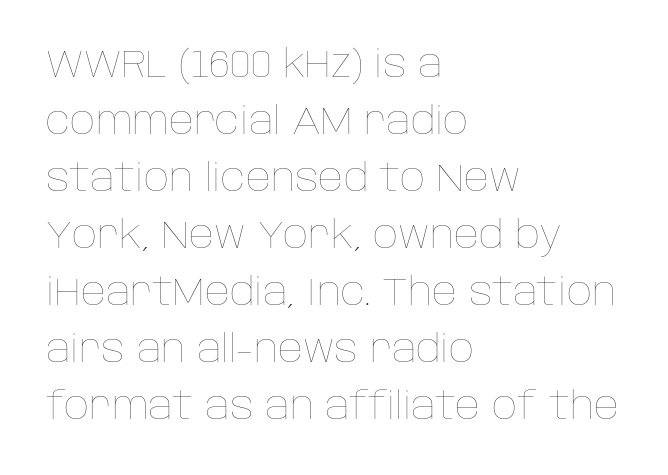
The image shows 39 px thin type, upright; set left-aligned, normal line spacing (1.46x), normal letter spacing, not underlined; low stroke contrast and a large x-height.
